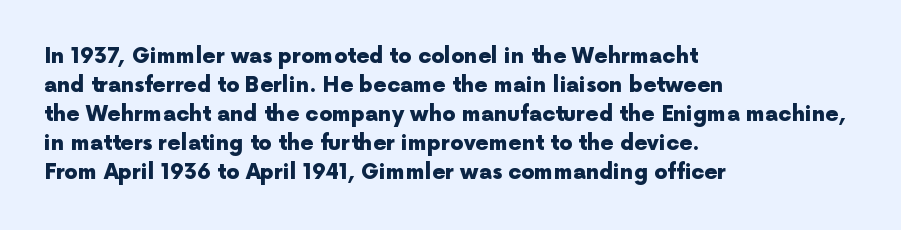
The lines are quadded left. These lines keep a tight, regular rhythm from letter to letter. The gap between lines stays unmarked. It's the straight-up-and-down kind of type. The rendering uses a moderate line-height, typical for paragraphs. Pretty heavy lettering here — definitely bold.
